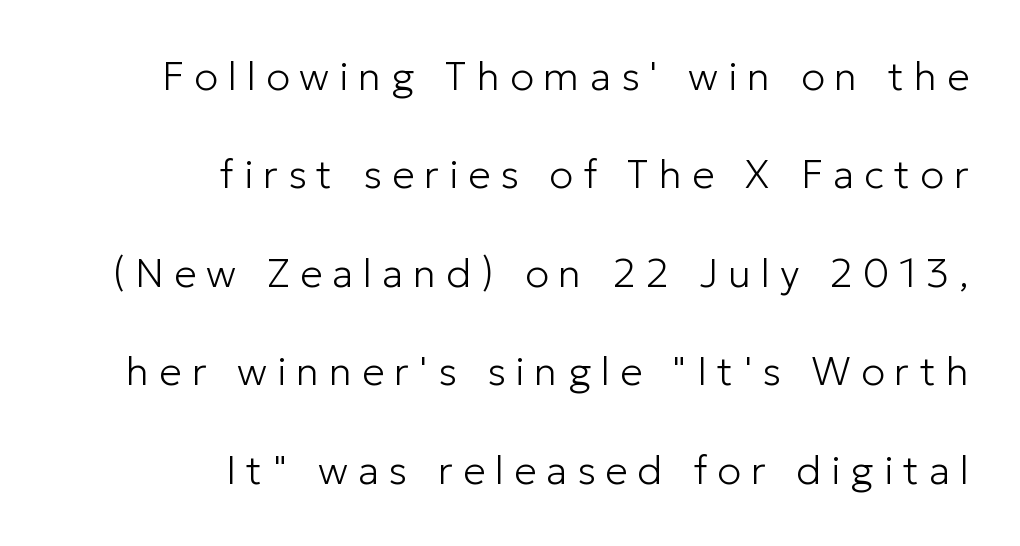
Characters remain perfectly vertical along every line. Each stroke keeps to a modest, everyday thickness or less. Display-style spreading of the glyphs; the letterfit is very open. Regarding leading, the lines here are spaced well apart.
